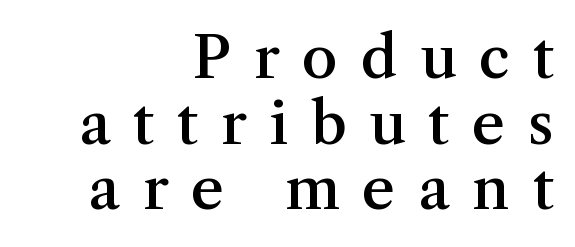
Q: Is the text bold? A: Semi-bold.
Q: Is the text italic (slanted)? A: No, it is upright.
Q: Is the typeface a serif or a sans-serif typeface? A: Serif.
Q: Is the text underlined? A: No.
Q: How is the paragraph aligned? A: Right-aligned.
Q: Is the spacing between letters normal or unusually wide? A: Unusually wide.
Q: Is the spacing between lines tight, normal or loose? A: Tight.
Q: Width (condensed, normal, or wide)? A: Normal.
Q: Stroke contrast? A: Medium.
Q: x-height? A: Medium.
Q: Monospaced? A: No.
